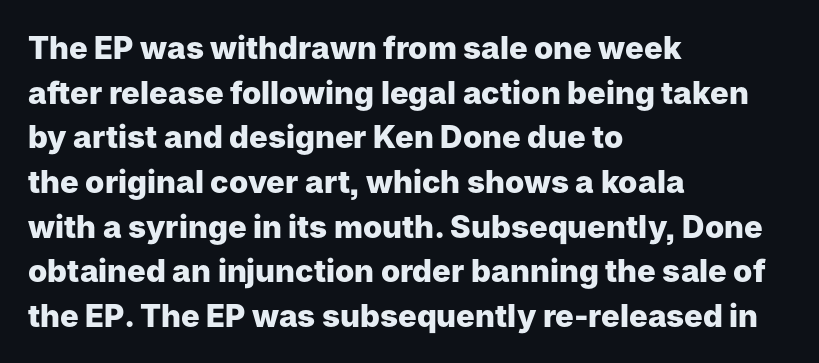
{"serif": "no", "italic": "no", "bold": "yes", "weight": "heavy", "width": "normal", "stroke_contrast": "low", "x_height": "medium", "monospaced": "no", "underline": "no", "align": "left", "line_spacing": "normal", "line_spacing_ratio": 1.44, "letter_spacing": "normal", "letter_spacing_em": 0.0, "glyph_px": 31}
